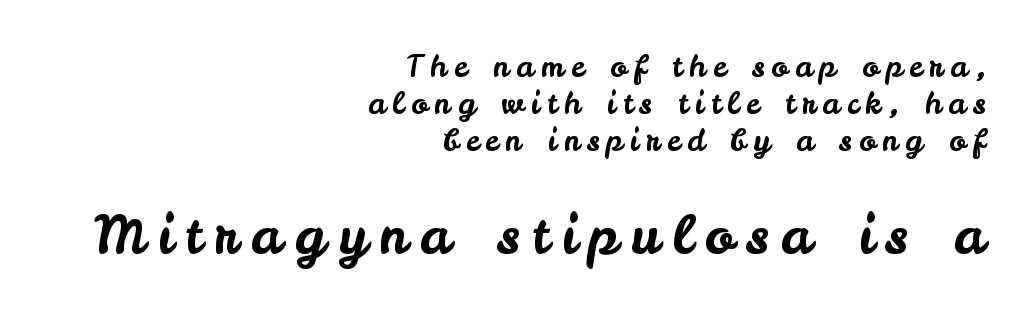
The image shows 53 px sans-serif type; set right-aligned, line spacing 1.23x, unusually wide letter spacing (+0.24 em), not underlined; the second (bottom) block is 1.77x larger; low stroke contrast and a small x-height.
